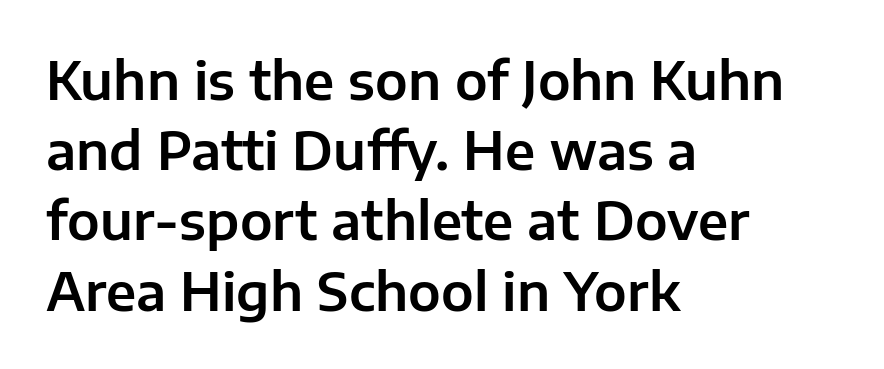
This sample has the flowing, uneven cadence of proportional lettering. Serifs: no, the terminals of the letterforms are clean. One-word summary of the alignment: left. Rule under the text: the space is simply empty. Ascenders rise straight up at ninety degrees.
